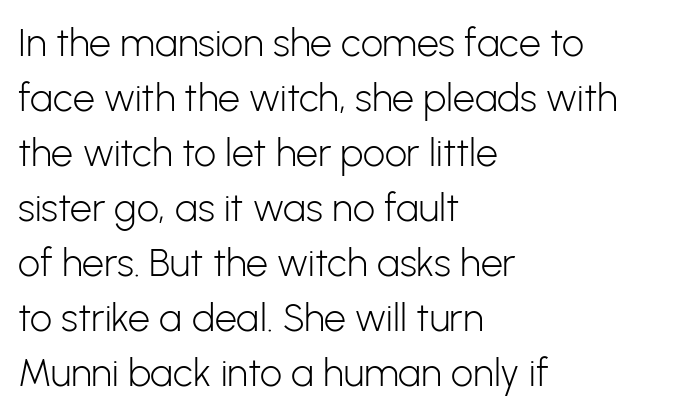
Q: Is the text bold? A: No.
Q: Is the text italic (slanted)? A: No, it is upright.
Q: Is the typeface a serif or a sans-serif typeface? A: Sans-serif.
Q: Is the text underlined? A: No.
Q: How is the paragraph aligned? A: Left-aligned.
Q: Is the spacing between letters normal or unusually wide? A: Normal.
Q: Is the spacing between lines tight, normal or loose? A: Normal.
Q: Width (condensed, normal, or wide)? A: Normal.
Q: Stroke contrast? A: Low.
Q: x-height? A: Medium.
Q: Monospaced? A: No.
